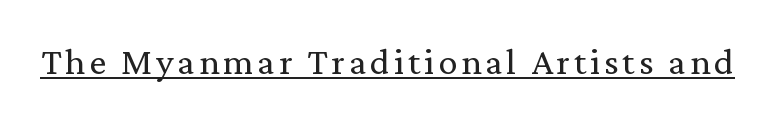
Look at the bottom of the vertical strokes: they flare into serifs here. Does the lettering tilt? It doesn't — this is upright. Beneath each row of characters lies a ruled line. The passage shown is typed in a proportional face where columns would drift. This reads as an unemphasized weight, regular at the heaviest.
